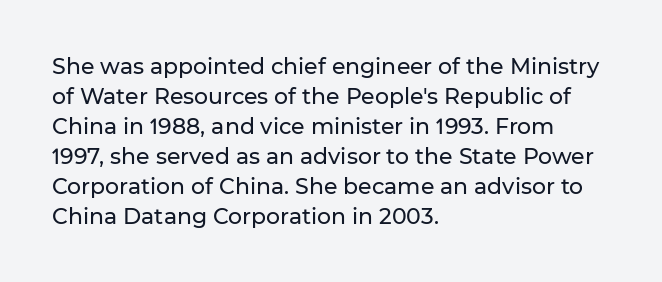
The image shows 22 px text type, upright; set left-aligned, normal line spacing (1.36x), normal letter spacing, not underlined.
